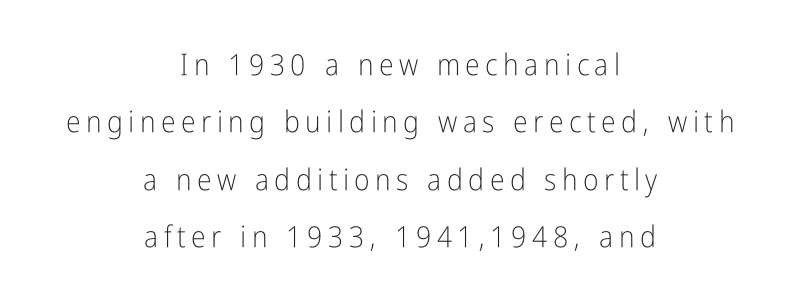
The lettering stays uniformly vertical, giving the passage a roman look. Leftover space on each line is divided equally before and after the words. Observe the absence of serifs on each vertical stroke in this sample. Think of a printed novel: that variable character pitch is what you see here. The strip under each line holds only bare page.
